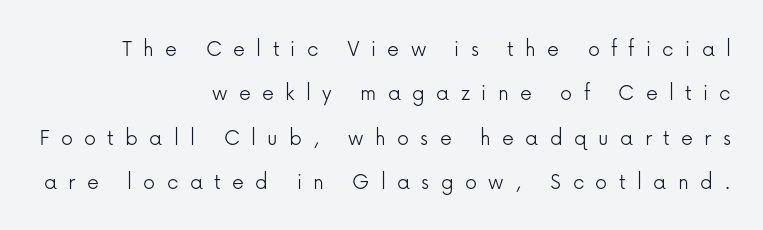
Q: Is the text bold? A: No.
Q: Is the text italic (slanted)? A: No, it is upright.
Q: Is the text underlined? A: No.
Q: How is the paragraph aligned? A: Right-aligned.
Q: Is the spacing between letters normal or unusually wide? A: Unusually wide.
